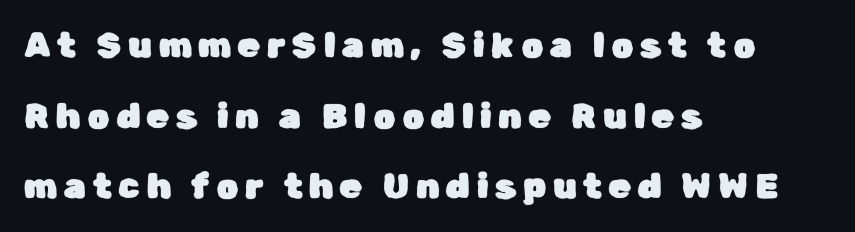
The image shows 35 px sans-serif type, upright; set left-aligned, loose line spacing (2.02x), unusually wide letter spacing (+0.2 em), not underlined; low stroke contrast and a medium x-height.
